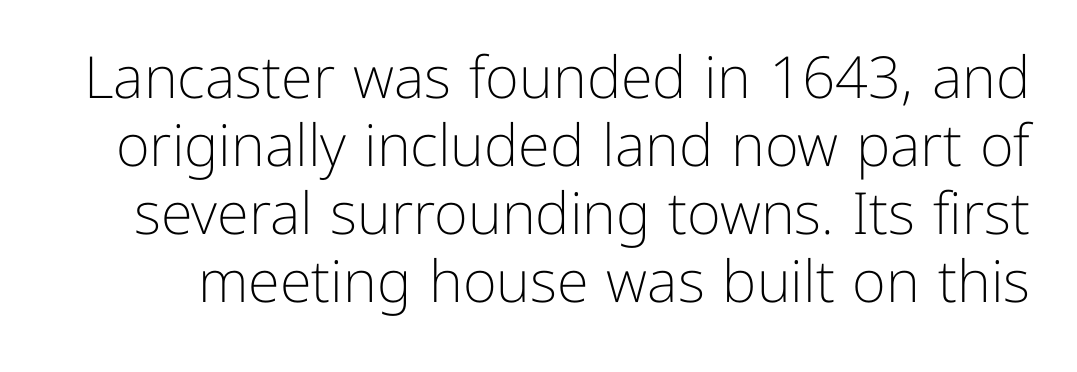
{"serif": "no", "italic": "no", "bold": "no", "weight": "light", "width": "normal", "stroke_contrast": "low", "x_height": "medium", "monospaced": "no", "underline": "no", "line_spacing_ratio": 1.17, "letter_spacing": "normal", "letter_spacing_em": 0.0, "glyph_px": 58}
